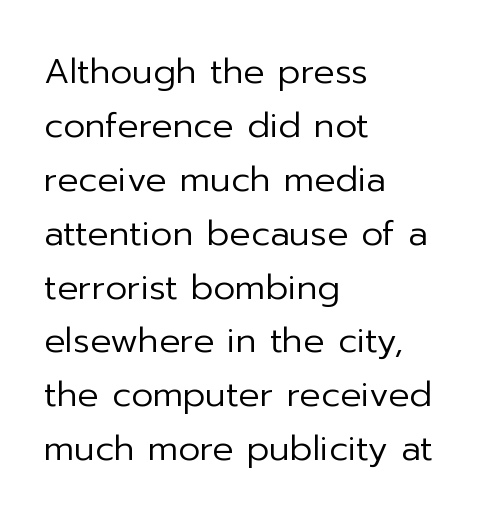
The glyphs are unaccompanied by any horizontal stroke below them. Regarding serifs, this sample does without them. The designer left line spacing at the default. What stands out about the letter spacing? Nothing — it is the standard amount. Each letter keeps its own natural width here, so spacing adapts to shape. These lines stack with their left ends in a neat column.
